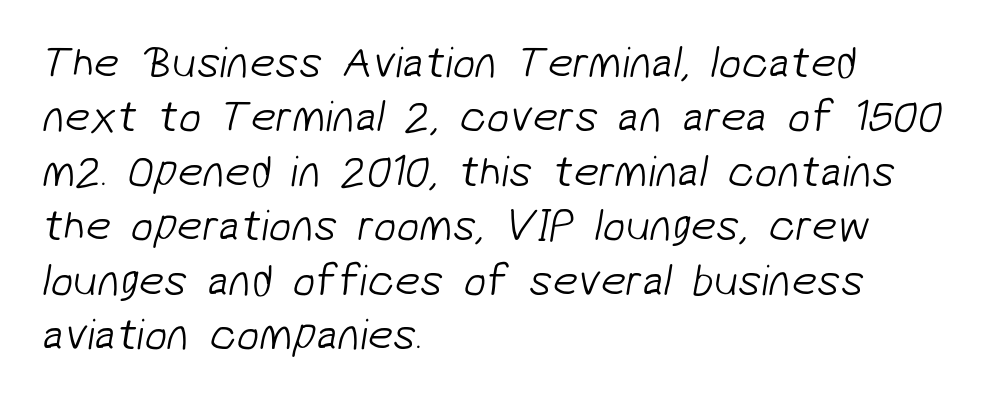
{"serif": "no", "bold": "no", "weight": "light", "width": "normal", "stroke_contrast": "low", "x_height": "medium", "monospaced": "no", "underline": "no", "align": "left", "line_spacing_ratio": 1.21, "letter_spacing": "normal", "letter_spacing_em": 0.0, "glyph_px": 45}
